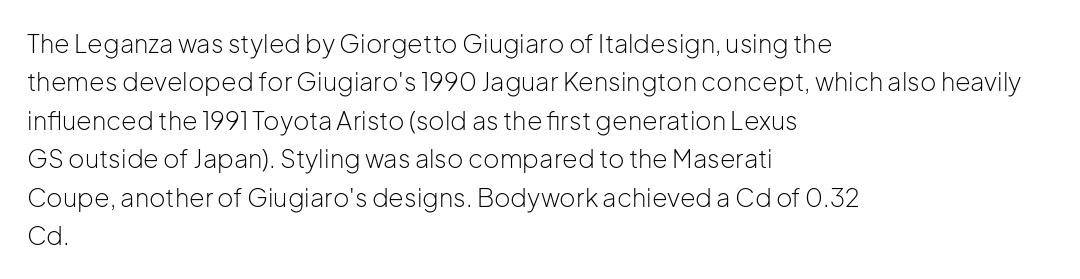
{"italic": "no", "bold": "no", "underline": "no", "align": "left", "line_spacing": "normal", "line_spacing_ratio": 1.54, "letter_spacing": "normal", "letter_spacing_em": 0.0, "glyph_px": 25}
